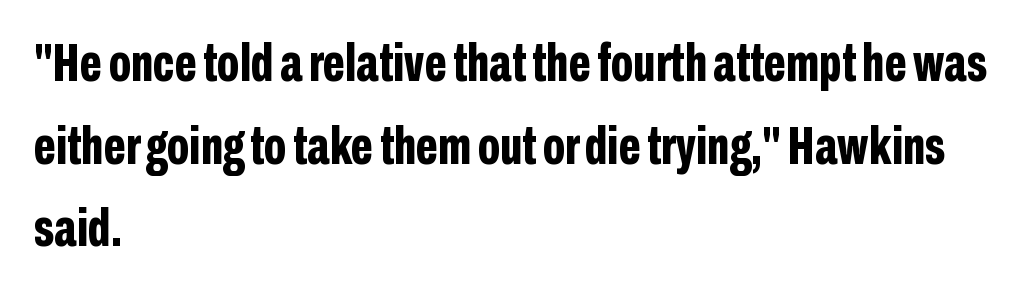
{"serif": "no", "italic": "no", "bold": "yes", "weight": "bold", "width": "condensed", "stroke_contrast": "low", "x_height": "medium", "monospaced": "no", "underline": "no", "align": "left", "line_spacing": "normal", "line_spacing_ratio": 1.56, "letter_spacing": "normal", "letter_spacing_em": 0.0, "glyph_px": 53}
